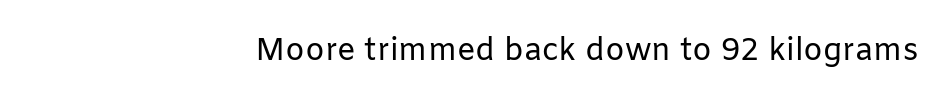
The image shows 31 px regular-weight sans-serif type, upright; set right-aligned, normal letter spacing, not underlined; low stroke contrast and a medium x-height.
